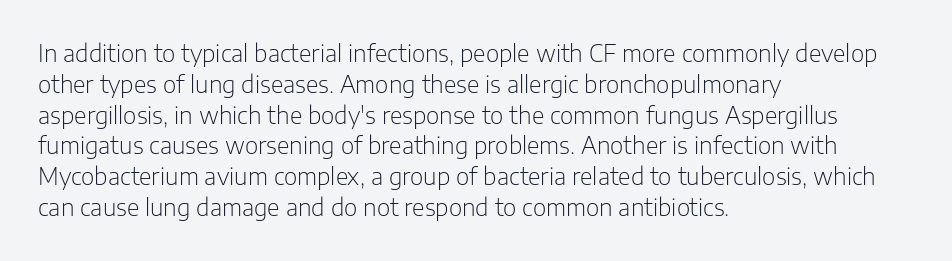
Q: Is the text bold? A: No.
Q: Is the text italic (slanted)? A: No, it is upright.
Q: Is the text underlined? A: No.
Q: How is the paragraph aligned? A: Left-aligned.
Q: Is the spacing between letters normal or unusually wide? A: Normal.
Q: Is the spacing between lines tight, normal or loose? A: Normal.
